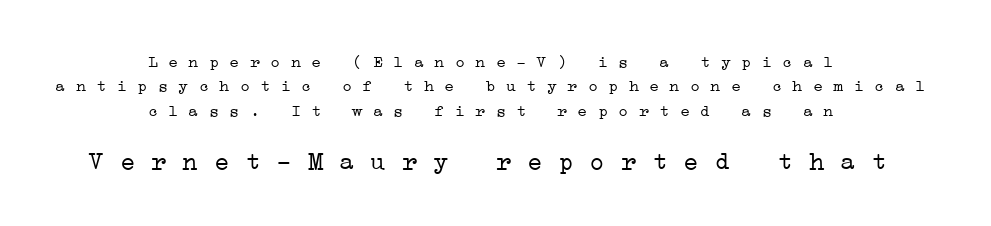
{"bold": "no", "underline": "no", "align": "center", "line_spacing": "normal", "line_spacing_ratio": 1.43, "letter_spacing": "normal", "letter_spacing_em": 0.0, "larger_block": "second", "size_ratio": 1.53, "glyph_px": 26}
